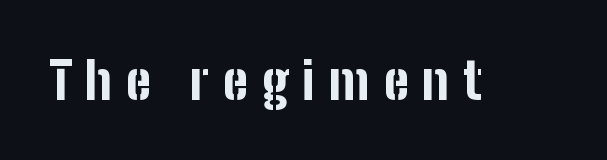
{"serif": "no", "italic": "no", "bold": "yes", "weight": "bold", "width": "condensed", "stroke_contrast": "low", "x_height": "medium", "monospaced": "no", "underline": "no", "letter_spacing": "wide", "letter_spacing_em": 0.27, "glyph_px": 51}
